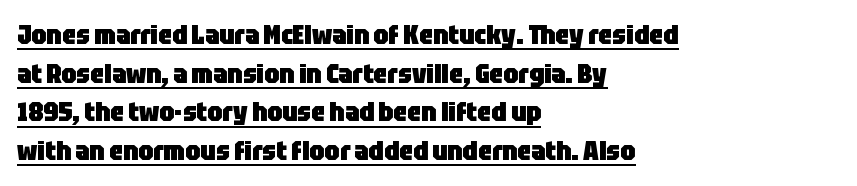
Q: Is the text bold? A: Yes.
Q: Is the text italic (slanted)? A: No, it is upright.
Q: Is the text underlined? A: Yes.
Q: How is the paragraph aligned? A: Left-aligned.
Q: Is the spacing between letters normal or unusually wide? A: Normal.
Q: Is the spacing between lines tight, normal or loose? A: Normal.
